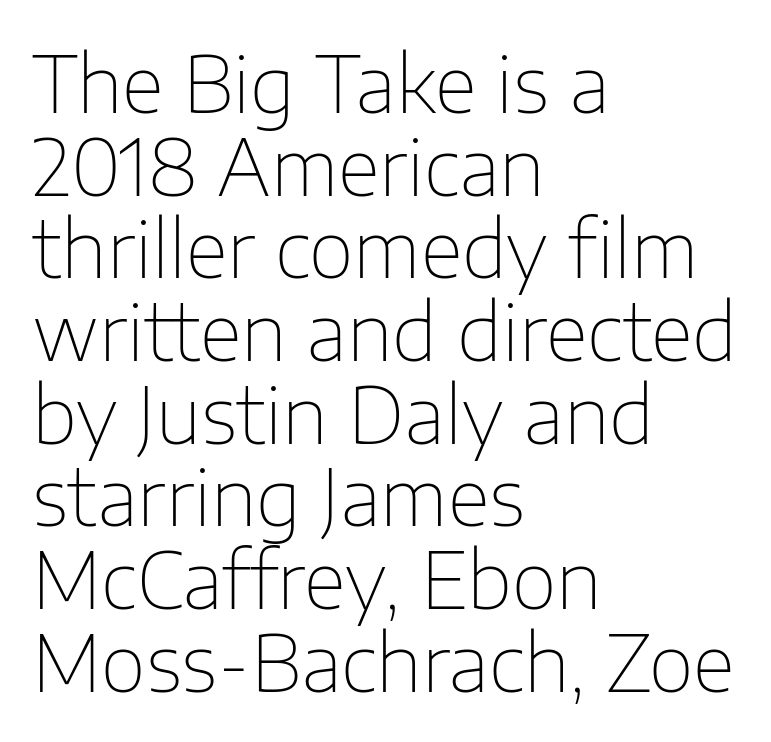
Rendered with straight, roman letterforms. Lines of text with bare space underneath. Reading down the column, the eye jumps only a short way to each next line. The letters advance in unequal steps, a hallmark of proportional type. The typeface chosen for these lines omits serifs. Casual observation: everything's shoved over to the left.
